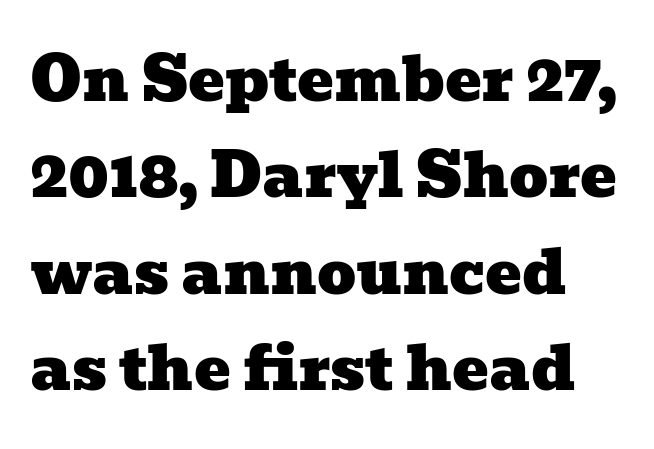
Q: Is the typeface a serif or a sans-serif typeface? A: Serif.
Q: Is the text underlined? A: No.
Q: Is the spacing between letters normal or unusually wide? A: Normal.
Q: Is the spacing between lines tight, normal or loose? A: Normal.
Q: Width (condensed, normal, or wide)? A: Wide.
Q: Stroke contrast? A: Low.
Q: x-height? A: Medium.
Q: Monospaced? A: No.
